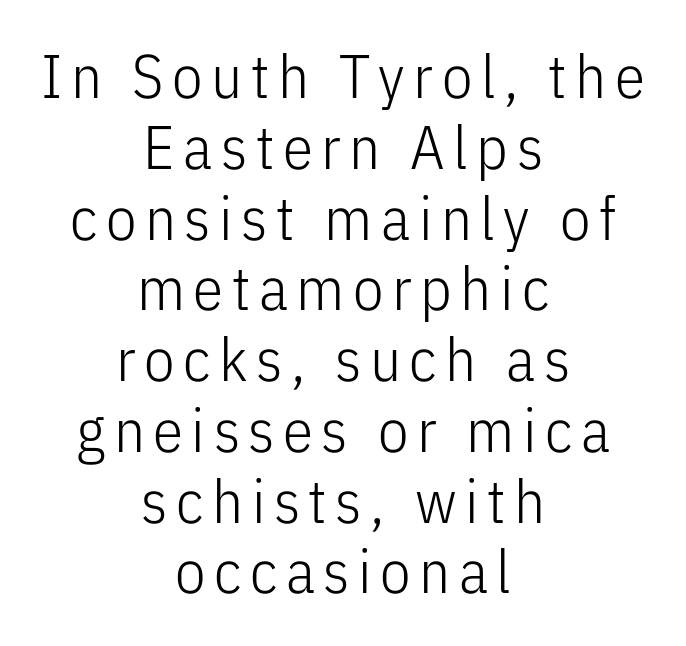
{"serif": "no", "italic": "no", "bold": "no", "weight": "light", "width": "condensed", "stroke_contrast": "low", "x_height": "medium", "monospaced": "no", "underline": "no", "align": "center", "line_spacing_ratio": 1.16, "glyph_px": 61}
